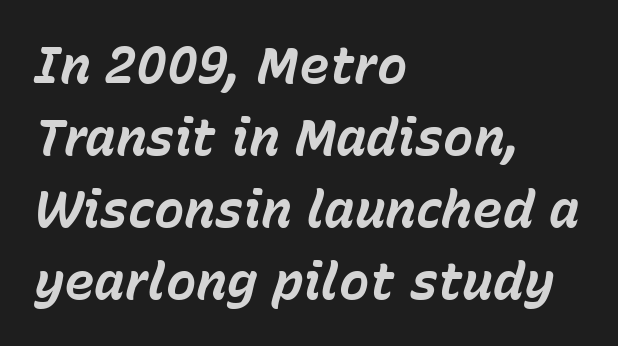
Q: Is the text bold? A: Yes.
Q: Is the text italic (slanted)? A: Yes, it leans right by about 15 degrees.
Q: Is the text underlined? A: No.
Q: How is the paragraph aligned? A: Left-aligned.
Q: Is the spacing between letters normal or unusually wide? A: Normal.
Q: Is the spacing between lines tight, normal or loose? A: Normal.
Q: Width (condensed, normal, or wide)? A: Normal.
Q: Stroke contrast? A: Low.
Q: x-height? A: Medium.
Q: Monospaced? A: No.
